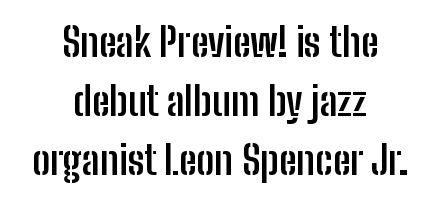
Q: Is the text bold? A: Yes.
Q: Is the text italic (slanted)? A: No, it is upright.
Q: Is the typeface a serif or a sans-serif typeface? A: Sans-serif.
Q: Is the text underlined? A: No.
Q: How is the paragraph aligned? A: Centered.
Q: Is the spacing between letters normal or unusually wide? A: Normal.
Q: Is the spacing between lines tight, normal or loose? A: Normal.
Q: Width (condensed, normal, or wide)? A: Condensed.
Q: Stroke contrast? A: Low.
Q: x-height? A: Medium.
Q: Monospaced? A: No.
